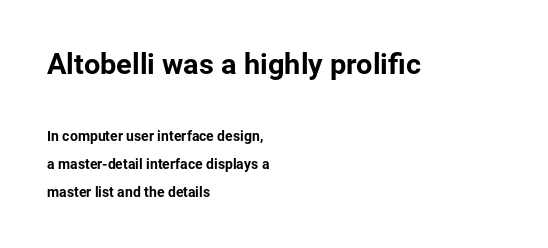
The image shows 29 px sans-serif type, upright; set left-aligned, loose line spacing (1.99x), normal letter spacing, not underlined; the first (top) block is 2.07x larger; low stroke contrast and a medium x-height.
